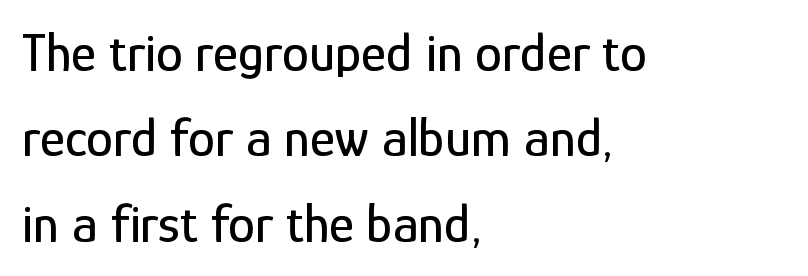
Ordinary non-slanted type is in use. Honestly, the row spacing looks completely unremarkable. The characters display no serif detailing; their extremities are plain. You could not count columns in this text — the font is proportionally spaced.
